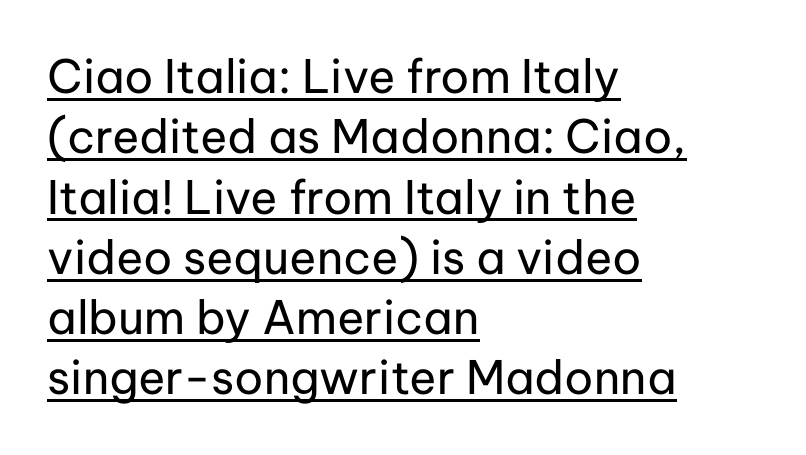
Looks like regular typesetting: each glyph gets only the width it needs. Is there an underline? Yes — a line sits under the letters. The type sits square on the baseline with zero lean. Observe the absence of serifs on each vertical stroke in this sample. Reading down the column, the eye jumps a familiar distance to each next line. Horizontally, the lines are justified to the leading edge only.
